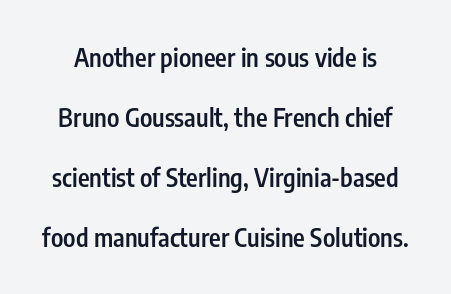
Q: Is the text bold? A: Semi-bold.
Q: Is the text italic (slanted)? A: No, it is upright.
Q: Is the text underlined? A: No.
Q: Is the spacing between letters normal or unusually wide? A: Normal.
Q: Is the spacing between lines tight, normal or loose? A: Loose.
